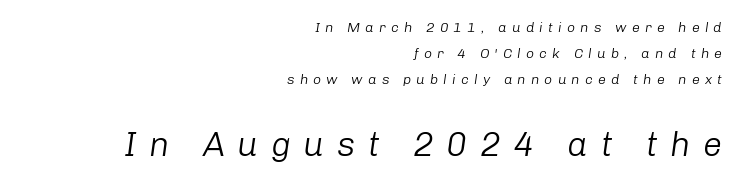
Q: Is the text bold? A: No.
Q: Is the text italic (slanted)? A: Yes, it leans right by about 8 degrees.
Q: Is the text underlined? A: No.
Q: How is the paragraph aligned? A: Right-aligned.
Q: Is the spacing between letters normal or unusually wide? A: Unusually wide.
Q: Which block of text is set in a larger size, the first (top) or the second (bottom)? A: The second (bottom) one.
Q: Width (condensed, normal, or wide)? A: Normal.
Q: Stroke contrast? A: Low.
Q: x-height? A: Medium.
Q: Monospaced? A: No.
